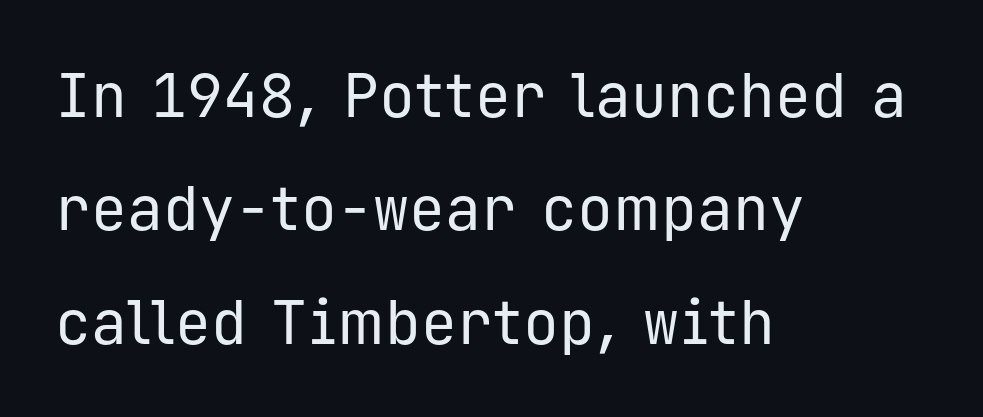
The strokes carry an ordinary text weight at most. This sample has the even, mechanical cadence of fixed-width lettering. Classification — sans serif. The foot of each line stays bare and open. No italicization has been applied; the sample stays upright.
